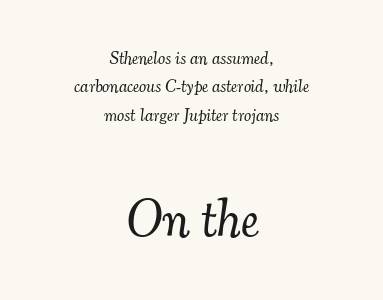
The image shows 53 px light serif type, italic (leaning right); set centered, normal line spacing (1.58x), normal letter spacing, not underlined; the second (bottom) block is 2.94x larger; medium stroke contrast and a small x-height.
